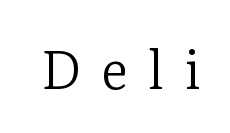
Q: Is the text bold? A: No.
Q: Is the text italic (slanted)? A: No, it is upright.
Q: Is the typeface a serif or a sans-serif typeface? A: Serif.
Q: Is the text underlined? A: No.
Q: Is the spacing between letters normal or unusually wide? A: Unusually wide.
Q: Width (condensed, normal, or wide)? A: Normal.
Q: Stroke contrast? A: Low.
Q: x-height? A: Medium.
Q: Monospaced? A: No.
